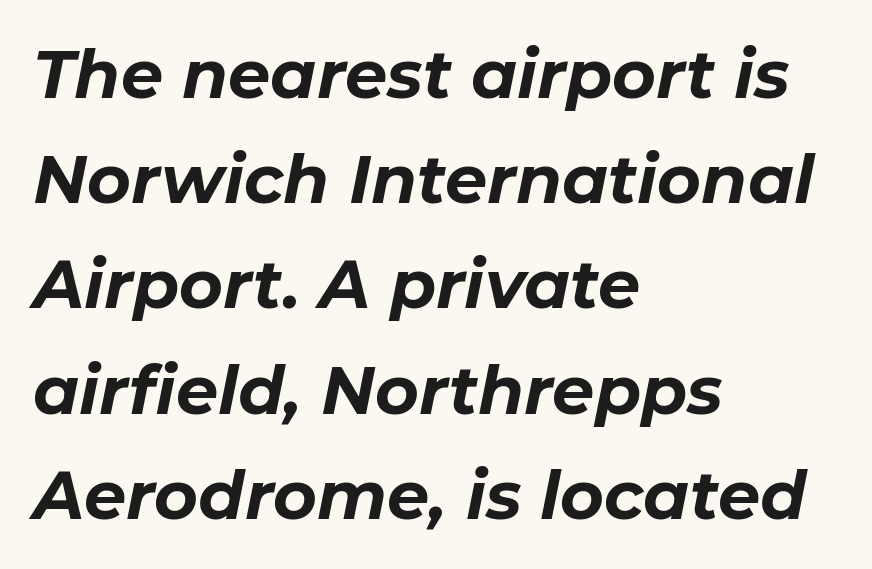
Q: Is the text bold? A: Yes.
Q: Is the text italic (slanted)? A: Yes, it leans right by about 11 degrees.
Q: Is the text underlined? A: No.
Q: How is the paragraph aligned? A: Left-aligned.
Q: Is the spacing between letters normal or unusually wide? A: Normal.
Q: Is the spacing between lines tight, normal or loose? A: Normal.
Q: Width (condensed, normal, or wide)? A: Normal.
Q: Stroke contrast? A: Low.
Q: x-height? A: Medium.
Q: Monospaced? A: No.
